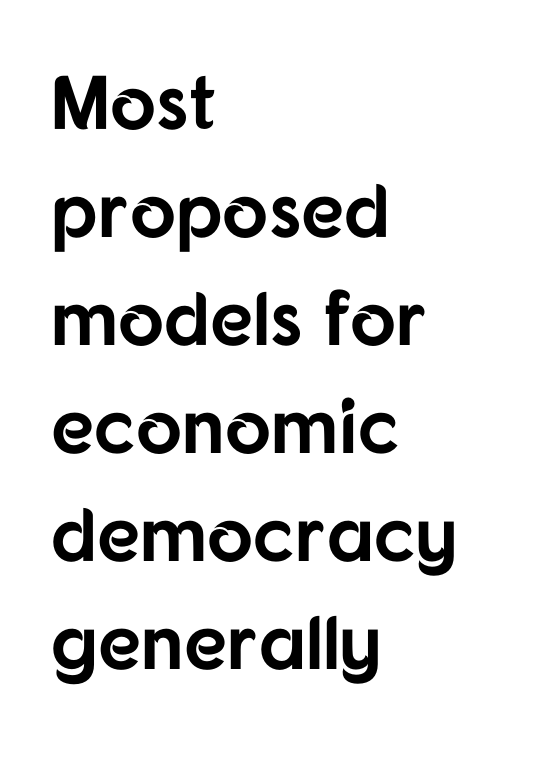
Note the varied advance widths — an 'i' is clearly narrower than an 'm'. Clear beneath every line of the passage. Words appear dense and cohesive because spacing is normal. A student would call this left alignment; a typographer would say flush left, rag right. Every stem runs plumb, perpendicular to the baseline.
